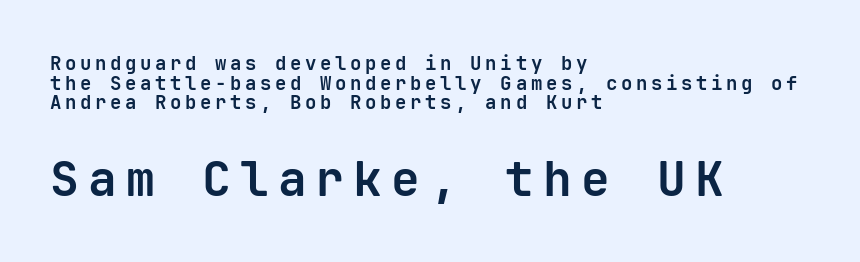
Q: Is the text bold? A: Yes.
Q: Is the text italic (slanted)? A: No, it is upright.
Q: Is the typeface a serif or a sans-serif typeface? A: Sans-serif.
Q: Is the text underlined? A: No.
Q: How is the paragraph aligned? A: Left-aligned.
Q: Is the spacing between lines tight, normal or loose? A: Tight.
Q: Which block of text is set in a larger size, the first (top) or the second (bottom)? A: The second (bottom) one.
Q: Width (condensed, normal, or wide)? A: Normal.
Q: Stroke contrast? A: Low.
Q: x-height? A: Medium.
Q: Monospaced? A: Yes.
